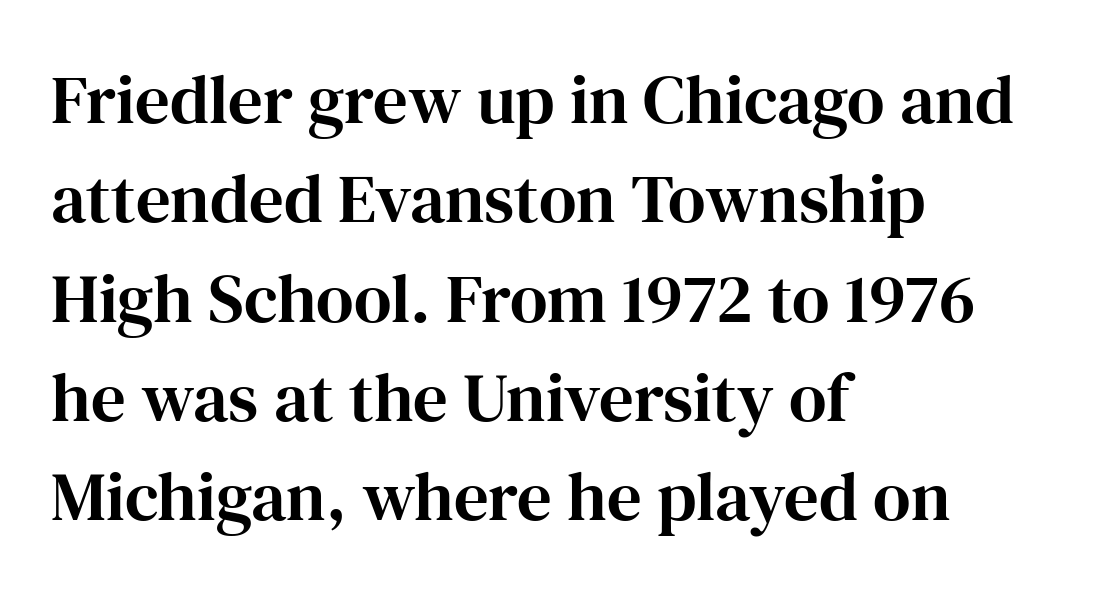
The image shows 69 px serif type, upright; set left-aligned, normal line spacing (1.44x), normal letter spacing, not underlined; high stroke contrast and a medium x-height.
